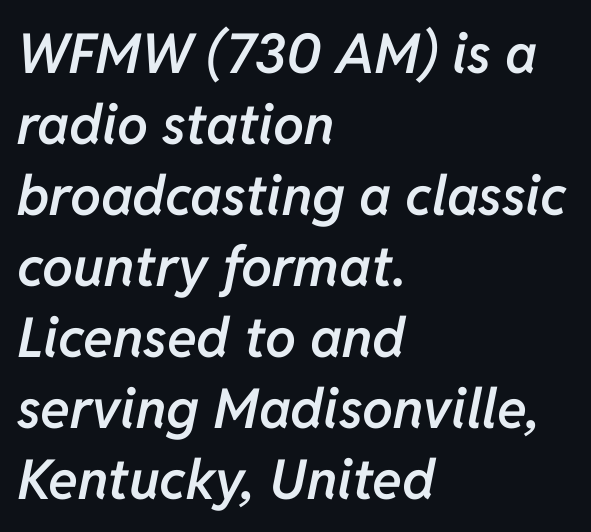
{"italic": "yes", "lean": "right", "slant_degrees": 11, "bold": "semi", "weight": "semibold", "width": "normal", "stroke_contrast": "low", "x_height": "medium", "monospaced": "no", "underline": "no", "align": "left", "line_spacing": "normal", "line_spacing_ratio": 1.29, "letter_spacing": "normal", "letter_spacing_em": 0.0, "glyph_px": 55}
